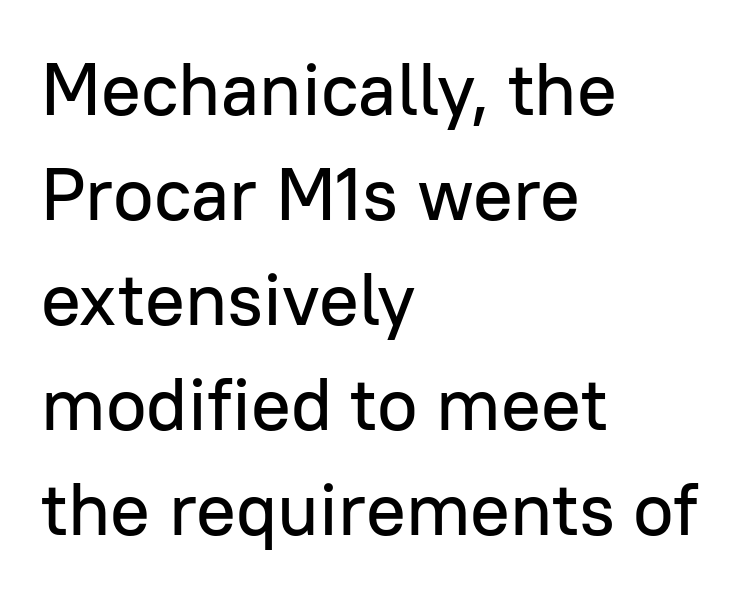
Note: no serifs on the glyphs. The letters stand upright; this is a roman face. In terms of letterspacing, this is plain default setting. Leftover space on each line is placed entirely after the last word. No word sits above an underline.
